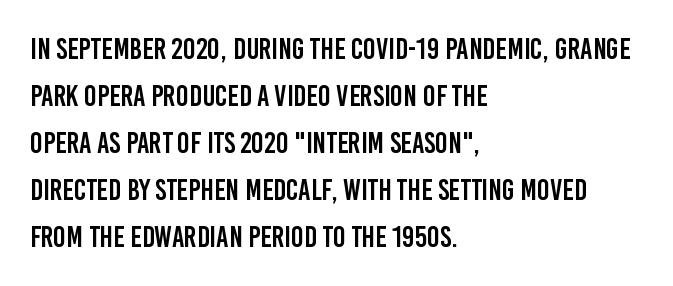
Q: Is the text italic (slanted)? A: No, it is upright.
Q: Is the typeface a serif or a sans-serif typeface? A: Sans-serif.
Q: Is the text underlined? A: No.
Q: How is the paragraph aligned? A: Left-aligned.
Q: Is the spacing between letters normal or unusually wide? A: Normal.
Q: Is the spacing between lines tight, normal or loose? A: Normal.
Q: Width (condensed, normal, or wide)? A: Condensed.
Q: Stroke contrast? A: Low.
Q: x-height? A: Large.
Q: Monospaced? A: No.
